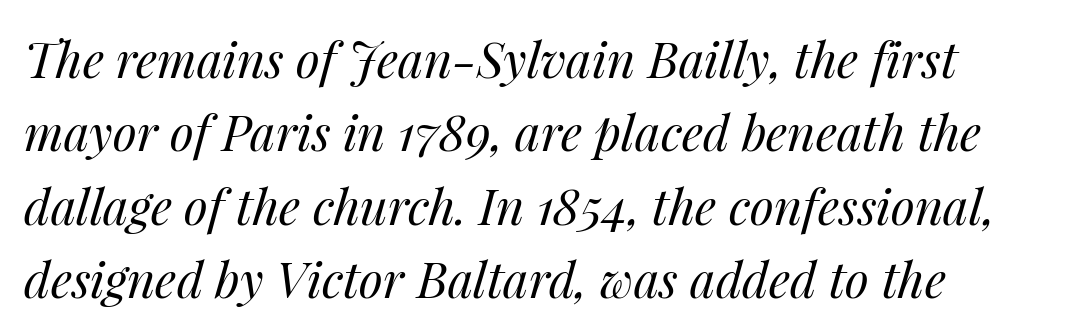
The image shows 49 px regular-weight type, italic (leaning right); set left-aligned, normal line spacing (1.5x), normal letter spacing, not underlined; medium stroke contrast and a medium x-height.
